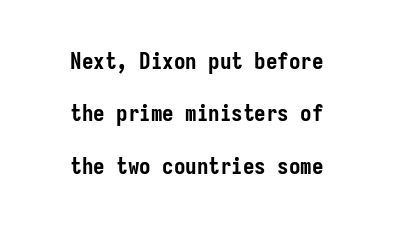
The image shows 23 px bold type, upright; set centered, loose line spacing (2.28x), normal letter spacing, not underlined.
